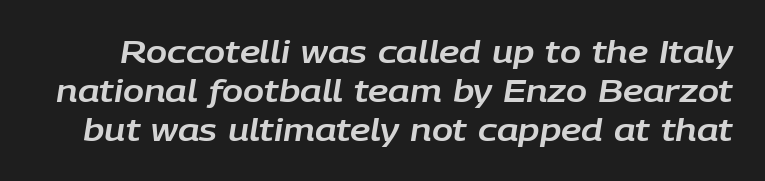
The image shows 31 px text type, italic (leaning right); set normal line spacing (1.26x), normal letter spacing, not underlined; low stroke contrast and a large x-height.
